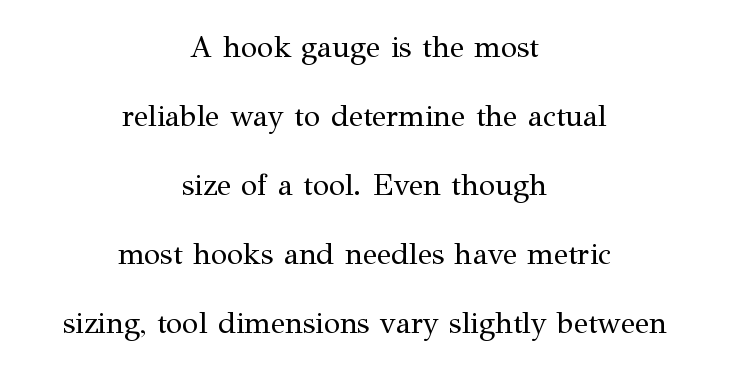
Q: Is the text bold? A: No.
Q: Is the text italic (slanted)? A: No, it is upright.
Q: Is the typeface a serif or a sans-serif typeface? A: Serif.
Q: Is the text underlined? A: No.
Q: How is the paragraph aligned? A: Centered.
Q: Is the spacing between letters normal or unusually wide? A: Normal.
Q: Is the spacing between lines tight, normal or loose? A: Loose.
Q: Width (condensed, normal, or wide)? A: Normal.
Q: Stroke contrast? A: Medium.
Q: x-height? A: Medium.
Q: Monospaced? A: No.
